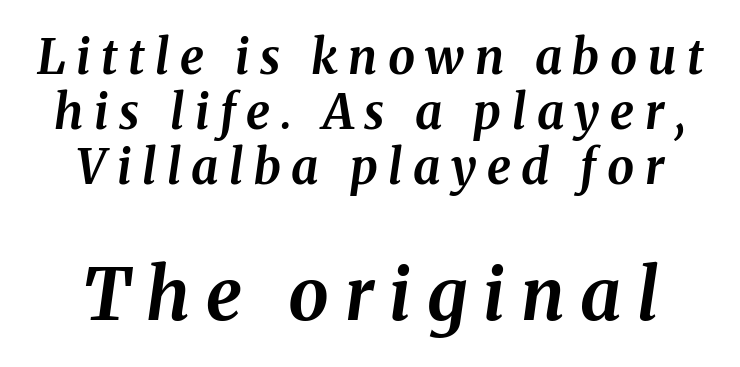
Q: Is the text bold? A: Yes.
Q: Is the text italic (slanted)? A: Yes, it leans right by about 8 degrees.
Q: Is the text underlined? A: No.
Q: Is the spacing between letters normal or unusually wide? A: Unusually wide.
Q: Is the spacing between lines tight, normal or loose? A: Tight.
Q: Which block of text is set in a larger size, the first (top) or the second (bottom)? A: The second (bottom) one.
Q: Width (condensed, normal, or wide)? A: Normal.
Q: Stroke contrast? A: Medium.
Q: x-height? A: Medium.
Q: Monospaced? A: No.
